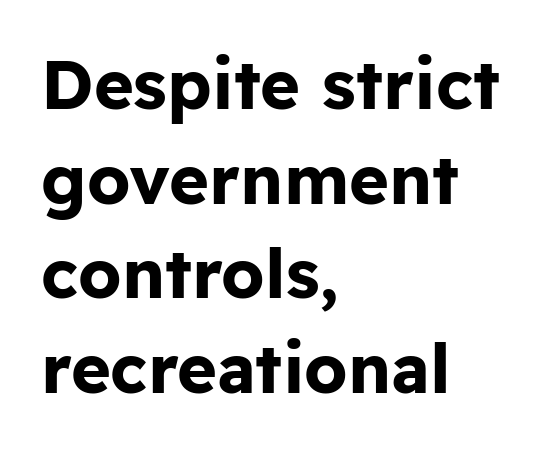
Q: Is the text bold? A: Yes.
Q: Is the text italic (slanted)? A: No, it is upright.
Q: Is the typeface a serif or a sans-serif typeface? A: Sans-serif.
Q: Is the text underlined? A: No.
Q: How is the paragraph aligned? A: Left-aligned.
Q: Is the spacing between letters normal or unusually wide? A: Normal.
Q: Is the spacing between lines tight, normal or loose? A: Normal.
Q: Width (condensed, normal, or wide)? A: Normal.
Q: Stroke contrast? A: Low.
Q: x-height? A: Medium.
Q: Monospaced? A: No.
